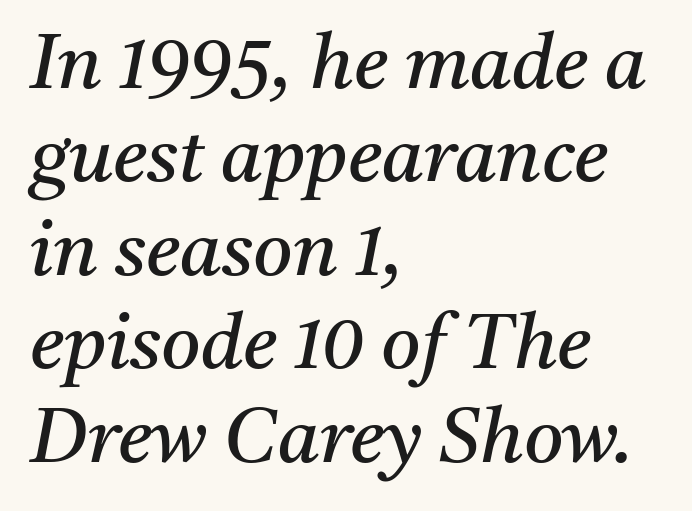
These lines are set flush left with a ragged right edge. A typesetter would call this proportional, since set widths differ per character. Old-style or modern, the face here clearly has serifs. Summary of weight: not heavy and not bold. Nothing unusual about the tracking: characters are spaced as the font intends. Characters are canted at an angle relative to the baseline's perpendicular.
